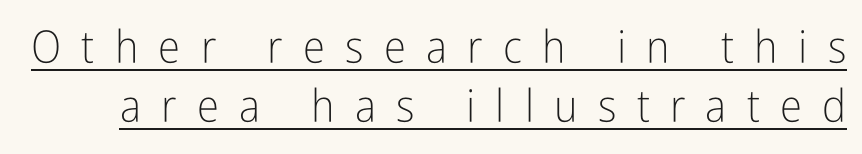
{"serif": "no", "italic": "no", "bold": "no", "weight": "light", "width": "condensed", "stroke_contrast": "low", "x_height": "medium", "monospaced": "no", "underline": "yes", "line_spacing": "normal", "line_spacing_ratio": 1.31, "letter_spacing": "wide", "letter_spacing_em": 0.45, "glyph_px": 45}
